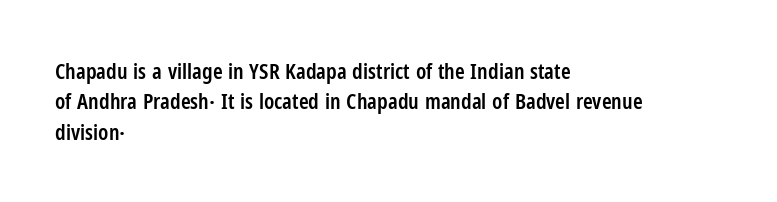
The image shows 22 px text type, upright; set left-aligned, normal line spacing (1.38x), normal letter spacing, not underlined.
